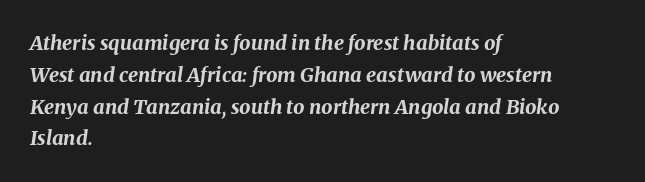
{"italic": "yes", "lean": "right", "slant_degrees": 8, "bold": "yes", "underline": "no", "align": "left", "line_spacing": "normal", "line_spacing_ratio": 1.59, "letter_spacing": "normal", "letter_spacing_em": 0.0, "glyph_px": 20}
